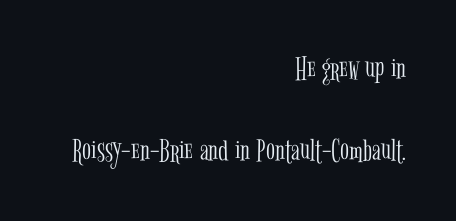
The passage shown is typed in a proportional face where columns would drift. Type style note: has serifs. Nope, not italic — everything's standing straight. Tracking value appears to be zero — textbook default spacing.
